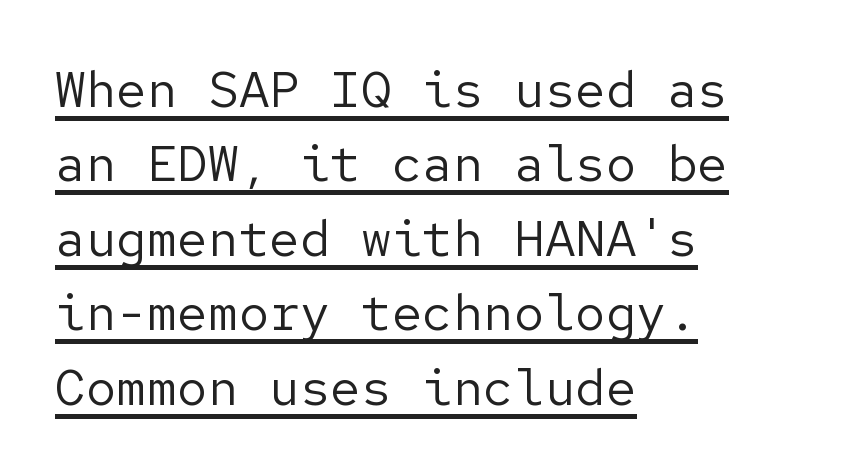
Quick note: not italic, upright. This rendering employs a face without finishing strokes, i.e., a sans-serif. Underline: present. Alignment: flush left. Tracking here is standard; glyphs follow each other at the usual distance.
